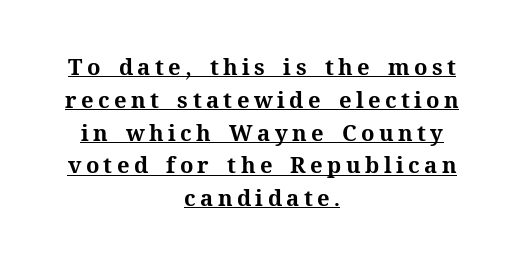
{"italic": "no", "bold": "yes", "underline": "yes", "align": "center", "line_spacing": "normal", "line_spacing_ratio": 1.49, "letter_spacing": "wide", "letter_spacing_em": 0.2, "glyph_px": 22}
